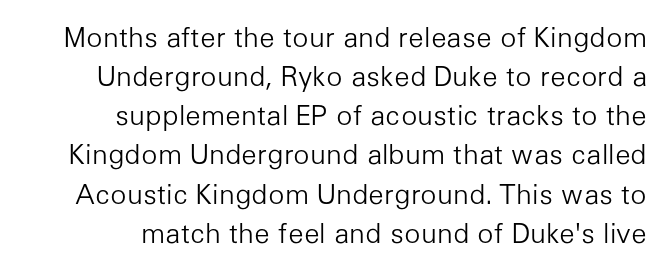
{"italic": "no", "bold": "no", "underline": "no", "line_spacing": "normal", "line_spacing_ratio": 1.45, "letter_spacing": "normal", "letter_spacing_em": 0.0, "glyph_px": 27}
